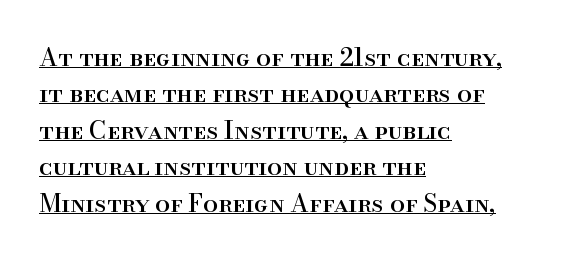
The image shows 24 px text type, upright; set left-aligned, normal line spacing (1.52x), normal letter spacing, underlined.
